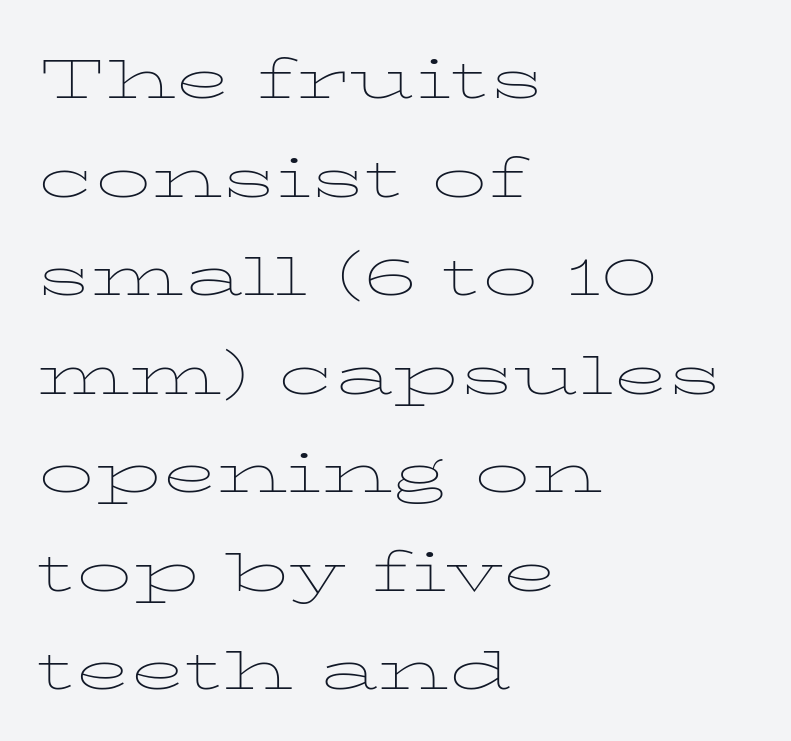
Q: Is the text bold? A: No.
Q: Is the text italic (slanted)? A: No, it is upright.
Q: Is the text underlined? A: No.
Q: How is the paragraph aligned? A: Left-aligned.
Q: Is the spacing between letters normal or unusually wide? A: Normal.
Q: Is the spacing between lines tight, normal or loose? A: Normal.
Q: Width (condensed, normal, or wide)? A: Wide.
Q: Stroke contrast? A: Low.
Q: x-height? A: Medium.
Q: Monospaced? A: No.
